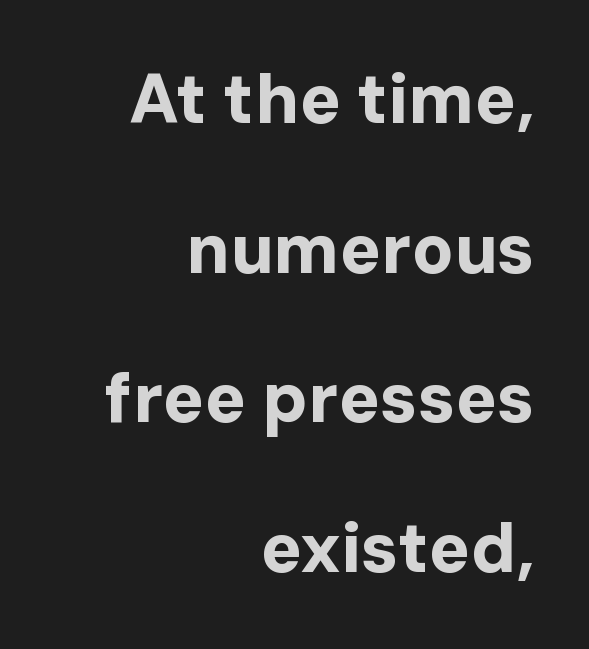
Q: Is the text bold? A: Yes.
Q: Is the text italic (slanted)? A: No, it is upright.
Q: Is the typeface a serif or a sans-serif typeface? A: Sans-serif.
Q: Is the text underlined? A: No.
Q: How is the paragraph aligned? A: Right-aligned.
Q: Is the spacing between letters normal or unusually wide? A: Normal.
Q: Is the spacing between lines tight, normal or loose? A: Loose.
Q: Width (condensed, normal, or wide)? A: Normal.
Q: Stroke contrast? A: Low.
Q: x-height? A: Medium.
Q: Monospaced? A: No.
